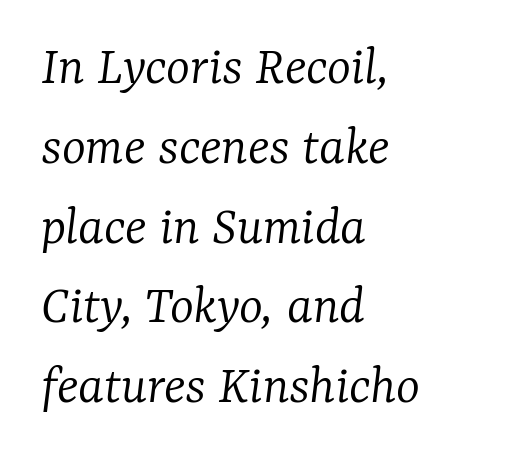
Baseline-to-baseline distance is the conventional proportion of letter height. Serif or sans? Serif — the stroke terminals have little feet. Stem width sits at or under what a default text font uses. The string is rendered with underlining switched off. Is the type slanted? Yes — the strokes lean at a clear angle.
